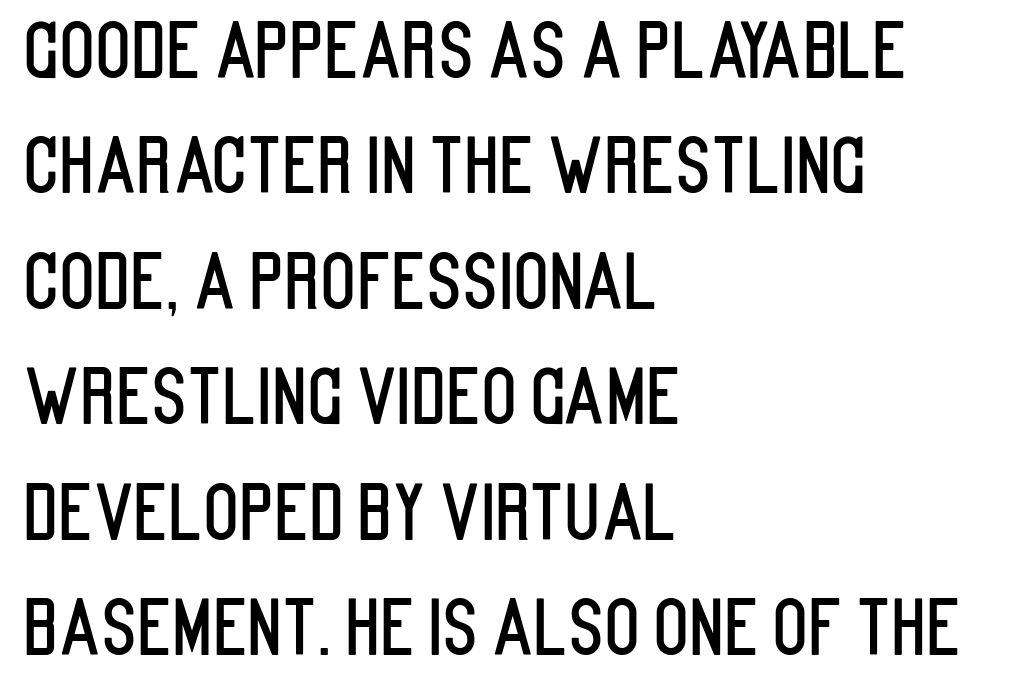
Q: Is the text italic (slanted)? A: No, it is upright.
Q: Is the typeface a serif or a sans-serif typeface? A: Sans-serif.
Q: Is the text underlined? A: No.
Q: How is the paragraph aligned? A: Left-aligned.
Q: Is the spacing between letters normal or unusually wide? A: Normal.
Q: Is the spacing between lines tight, normal or loose? A: Normal.
Q: Width (condensed, normal, or wide)? A: Condensed.
Q: Stroke contrast? A: Low.
Q: x-height? A: Large.
Q: Monospaced? A: No.
